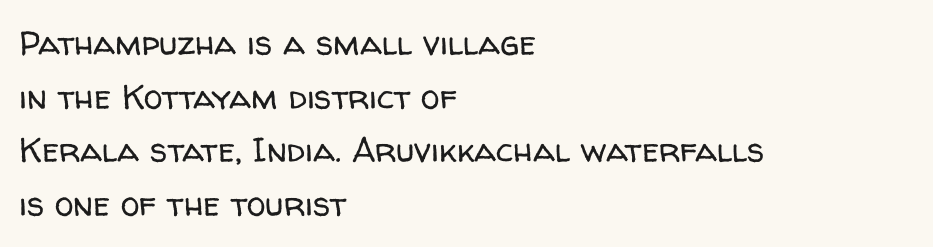
Q: Is the text bold? A: No.
Q: Is the text italic (slanted)? A: No, it is upright.
Q: Is the typeface a serif or a sans-serif typeface? A: Sans-serif.
Q: Is the text underlined? A: No.
Q: How is the paragraph aligned? A: Left-aligned.
Q: Is the spacing between letters normal or unusually wide? A: Normal.
Q: Is the spacing between lines tight, normal or loose? A: Normal.
Q: Width (condensed, normal, or wide)? A: Normal.
Q: Stroke contrast? A: Low.
Q: x-height? A: Medium.
Q: Monospaced? A: No.
